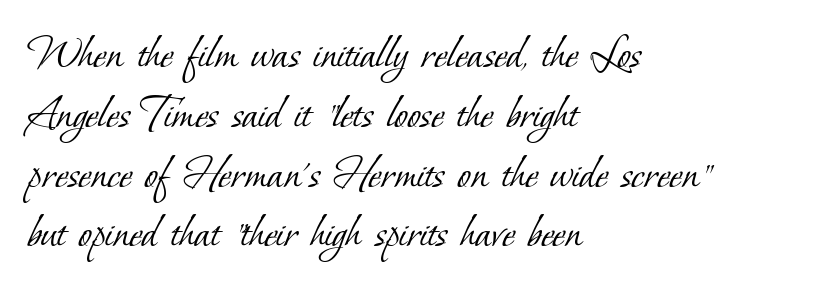
Q: Is the text bold? A: No.
Q: Is the typeface a serif or a sans-serif typeface? A: Serif.
Q: Is the text underlined? A: No.
Q: How is the paragraph aligned? A: Left-aligned.
Q: Is the spacing between letters normal or unusually wide? A: Normal.
Q: Width (condensed, normal, or wide)? A: Normal.
Q: Stroke contrast? A: Low.
Q: x-height? A: Small.
Q: Monospaced? A: No.
